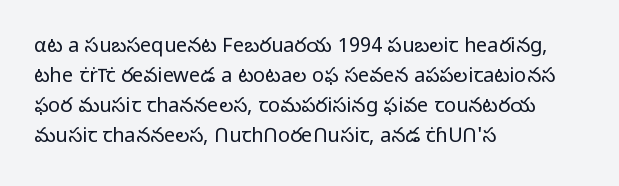
The face looks like a standard text weight, possibly lighter. A normal amount of white space separates one row of letters from the next. Line beginnings align vertically; line endings do not. The horizontal fit of the characters is conventional and even. The passage shown is not underscored anywhere.
